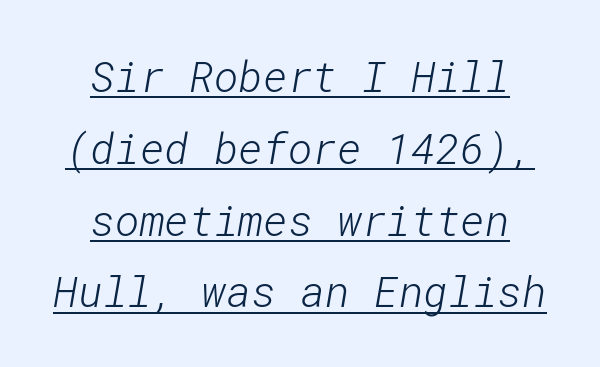
{"serif": "no", "bold": "no", "weight": "light", "width": "normal", "stroke_contrast": "low", "x_height": "medium", "underline": "yes", "align": "center", "line_spacing_ratio": 1.71, "letter_spacing": "normal", "letter_spacing_em": 0.0, "glyph_px": 42}
